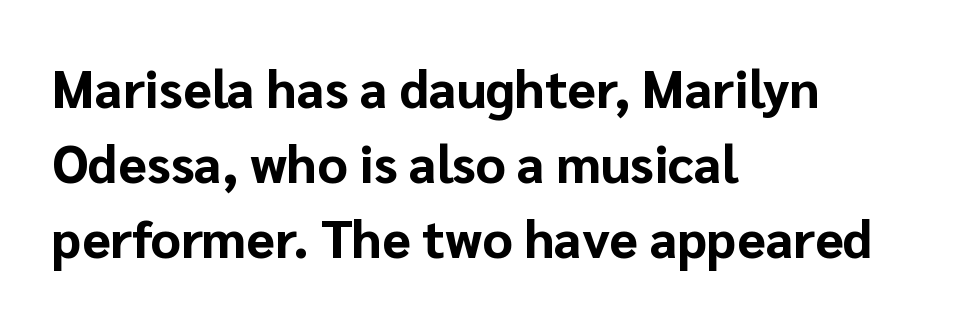
{"serif": "no", "italic": "no", "bold": "yes", "weight": "bold", "width": "normal", "stroke_contrast": "low", "x_height": "medium", "monospaced": "no", "underline": "no", "align": "left", "line_spacing": "normal", "line_spacing_ratio": 1.44, "letter_spacing": "normal", "letter_spacing_em": 0.0, "glyph_px": 52}
